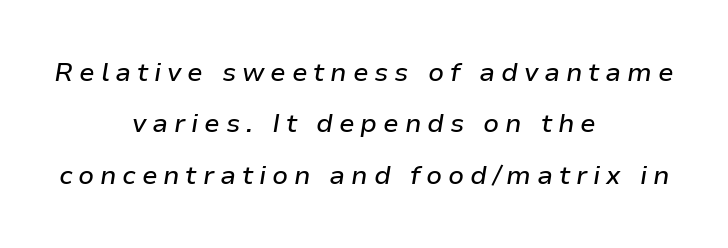
Is the type slanted? Yes — the strokes lean at a clear angle. The passage shown has open, widely tracked lettering throughout. Reading down the block, each line starts at a different indent, mirrored at its end. Honestly, the rows look like they've been pulled way apart. Any mark beneath the type? The region is blank.
